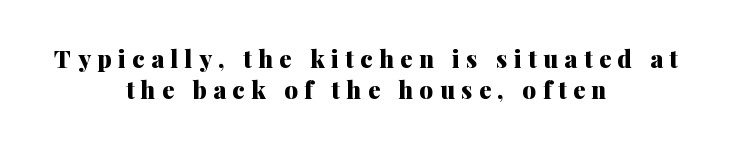
The image shows 24 px bold type, upright; set centered, normal line spacing (1.31x), unusually wide letter spacing (+0.27 em), not underlined.
